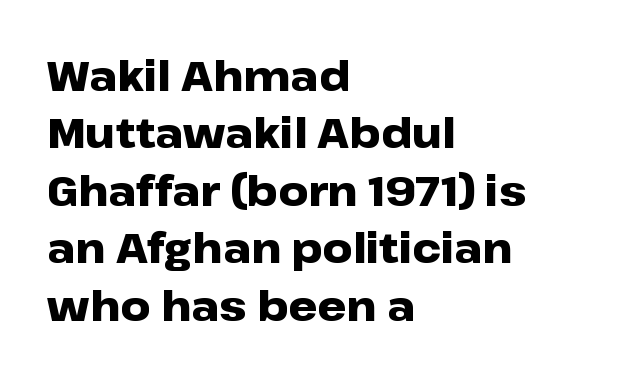
Q: Is the text bold? A: Yes.
Q: Is the text italic (slanted)? A: No, it is upright.
Q: Is the typeface a serif or a sans-serif typeface? A: Sans-serif.
Q: Is the text underlined? A: No.
Q: How is the paragraph aligned? A: Left-aligned.
Q: Is the spacing between letters normal or unusually wide? A: Normal.
Q: Is the spacing between lines tight, normal or loose? A: Normal.
Q: Width (condensed, normal, or wide)? A: Wide.
Q: Stroke contrast? A: Low.
Q: x-height? A: Medium.
Q: Monospaced? A: No.
